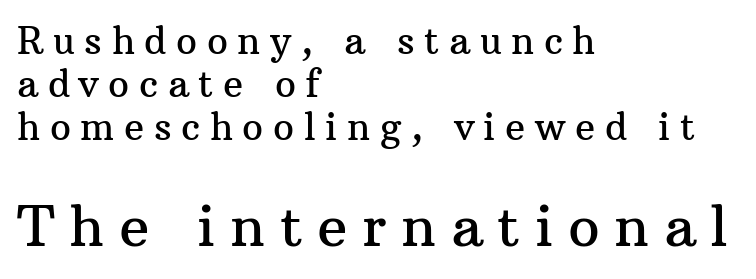
Q: Is the text italic (slanted)? A: No, it is upright.
Q: Is the typeface a serif or a sans-serif typeface? A: Serif.
Q: Is the text underlined? A: No.
Q: How is the paragraph aligned? A: Left-aligned.
Q: Is the spacing between letters normal or unusually wide? A: Unusually wide.
Q: Which block of text is set in a larger size, the first (top) or the second (bottom)? A: The second (bottom) one.
Q: Width (condensed, normal, or wide)? A: Normal.
Q: Stroke contrast? A: Medium.
Q: x-height? A: Medium.
Q: Monospaced? A: No.
